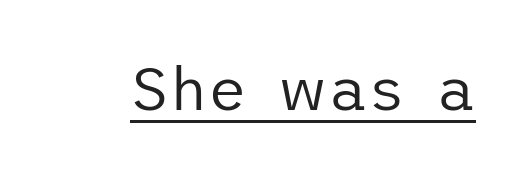
Unlike italic type, these characters show no tilt at all. This is not heavy type; no bold has been used. Type style note: lacks serifs. Decoration check: the copy is underlined.
